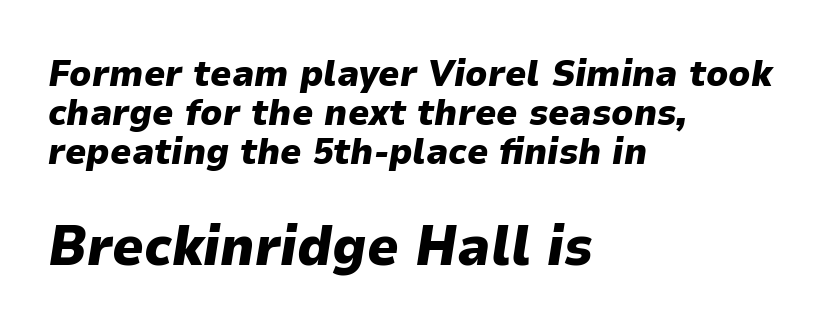
Q: Is the text bold? A: Yes.
Q: Is the text italic (slanted)? A: Yes, it leans right by about 9 degrees.
Q: Is the text underlined? A: No.
Q: How is the paragraph aligned? A: Left-aligned.
Q: Is the spacing between letters normal or unusually wide? A: Normal.
Q: Is the spacing between lines tight, normal or loose? A: Tight.
Q: Which block of text is set in a larger size, the first (top) or the second (bottom)? A: The second (bottom) one.
Q: Width (condensed, normal, or wide)? A: Normal.
Q: Stroke contrast? A: Low.
Q: x-height? A: Medium.
Q: Monospaced? A: No.
